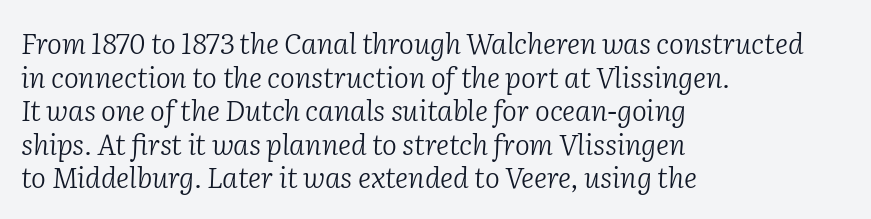
The characters are drawn with everyday or finer stroke widths. Tall strokes in this sample are angled rather than plumb. The rendering keeps characters at their native spacing. A typesetter would call this proportional, since set widths differ per character.
